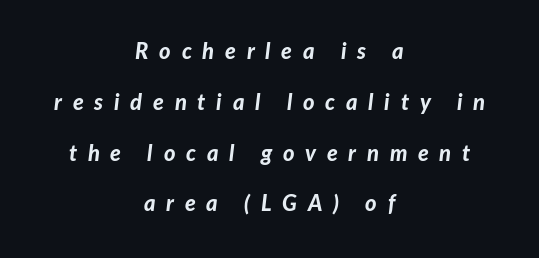
The face used here has a pronounced slope to its letters. The space beneath each line is pristine and unruled. These lines have a slow, spaced-out rhythm from letter to letter. Bold? Absolutely — the strokes are thick and heavy.
